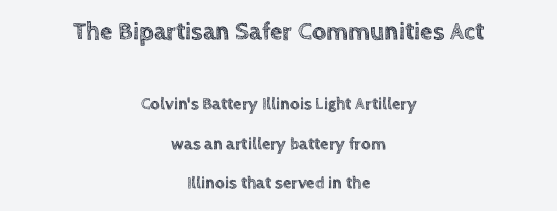
The image shows 25 px text type, upright; set centered, loose line spacing (2.3x), normal letter spacing, not underlined; the first (top) block is 1.47x larger.
